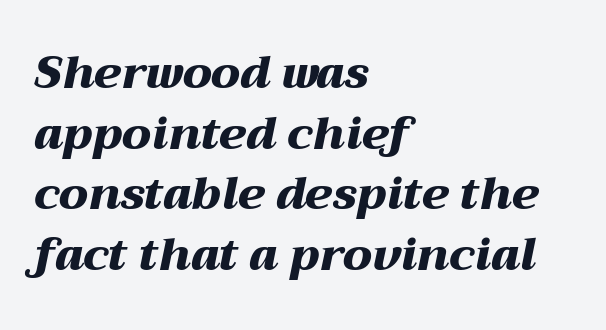
Q: Is the text bold? A: Yes.
Q: Is the text italic (slanted)? A: Yes, it leans right by about 12 degrees.
Q: Is the text underlined? A: No.
Q: How is the paragraph aligned? A: Left-aligned.
Q: Is the spacing between letters normal or unusually wide? A: Normal.
Q: Is the spacing between lines tight, normal or loose? A: Normal.
Q: Width (condensed, normal, or wide)? A: Wide.
Q: Stroke contrast? A: Medium.
Q: x-height? A: Medium.
Q: Monospaced? A: No.
